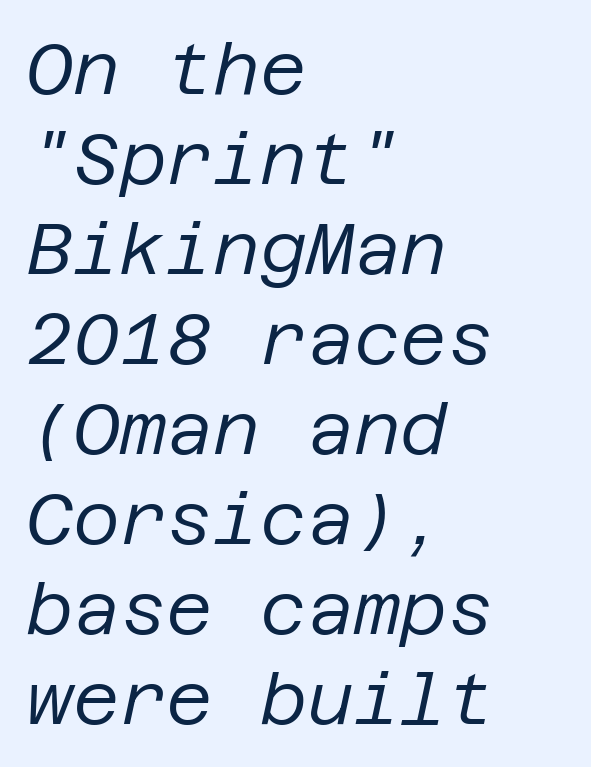
Q: Is the text bold? A: No.
Q: Is the text italic (slanted)? A: Yes, it leans right by about 12 degrees.
Q: Is the text underlined? A: No.
Q: How is the paragraph aligned? A: Left-aligned.
Q: Is the spacing between letters normal or unusually wide? A: Normal.
Q: Is the spacing between lines tight, normal or loose? A: Normal.
Q: Width (condensed, normal, or wide)? A: Normal.
Q: Stroke contrast? A: Low.
Q: x-height? A: Large.
